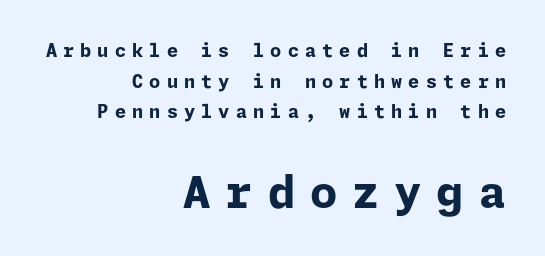
Q: Is the text bold? A: Yes.
Q: Is the text italic (slanted)? A: No, it is upright.
Q: Is the typeface a serif or a sans-serif typeface? A: Sans-serif.
Q: Is the text underlined? A: No.
Q: How is the paragraph aligned? A: Right-aligned.
Q: Is the spacing between letters normal or unusually wide? A: Unusually wide.
Q: Is the spacing between lines tight, normal or loose? A: Normal.
Q: Which block of text is set in a larger size, the first (top) or the second (bottom)? A: The second (bottom) one.
Q: Width (condensed, normal, or wide)? A: Normal.
Q: Stroke contrast? A: Low.
Q: x-height? A: Medium.
